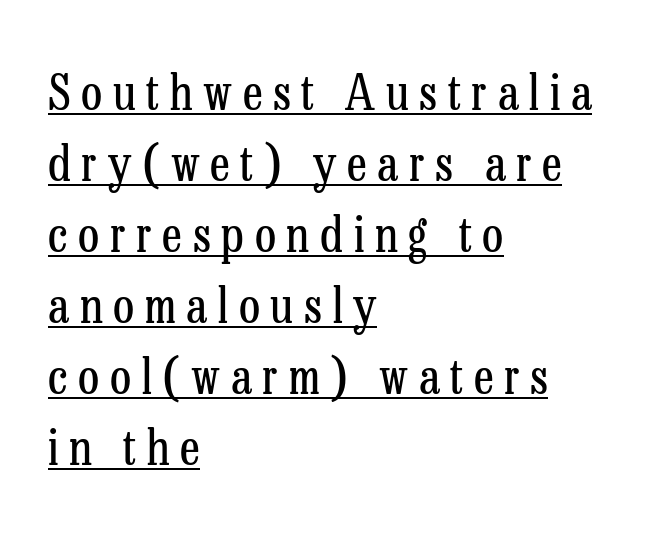
The image shows 49 px regular-weight, condensed serif type, upright; set left-aligned, normal line spacing (1.45x), unusually wide letter spacing (+0.22 em), underlined; low stroke contrast and a medium x-height.
